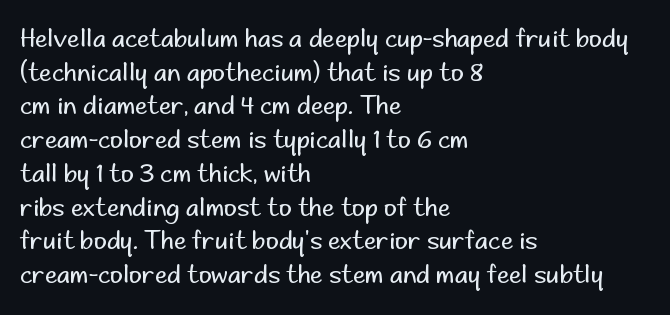
{"italic": "no", "bold": "no", "underline": "no", "align": "left", "line_spacing": "normal", "line_spacing_ratio": 1.35, "letter_spacing": "normal", "letter_spacing_em": 0.0, "glyph_px": 25}
